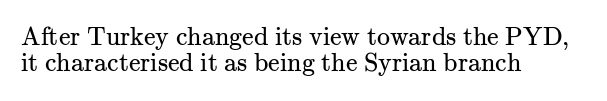
Q: Is the text bold? A: No.
Q: Is the text italic (slanted)? A: No, it is upright.
Q: Is the text underlined? A: No.
Q: How is the paragraph aligned? A: Left-aligned.
Q: Is the spacing between letters normal or unusually wide? A: Normal.
Q: Is the spacing between lines tight, normal or loose? A: Tight.
